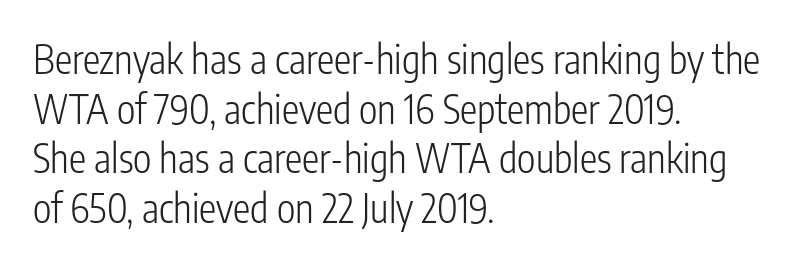
Q: Is the text bold? A: No.
Q: Is the text italic (slanted)? A: No, it is upright.
Q: Is the typeface a serif or a sans-serif typeface? A: Sans-serif.
Q: Is the text underlined? A: No.
Q: How is the paragraph aligned? A: Left-aligned.
Q: Is the spacing between letters normal or unusually wide? A: Normal.
Q: Is the spacing between lines tight, normal or loose? A: Normal.
Q: Width (condensed, normal, or wide)? A: Condensed.
Q: Stroke contrast? A: Low.
Q: x-height? A: Medium.
Q: Monospaced? A: No.
